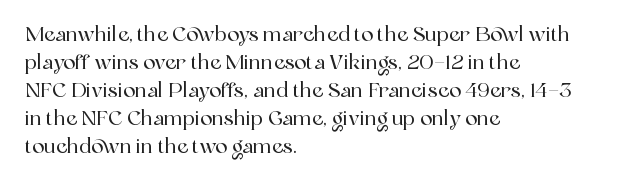
{"italic": "no", "underline": "no", "align": "left", "line_spacing": "normal", "line_spacing_ratio": 1.4, "letter_spacing": "normal", "letter_spacing_em": 0.0, "glyph_px": 20}
